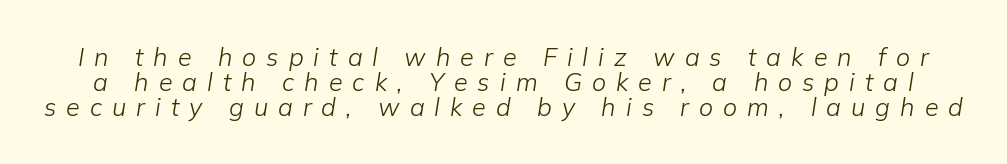
{"italic": "yes", "lean": "right", "slant_degrees": 9, "bold": "no", "underline": "no", "line_spacing": "tight", "line_spacing_ratio": 1.01, "letter_spacing": "wide", "letter_spacing_em": 0.4, "glyph_px": 25}
